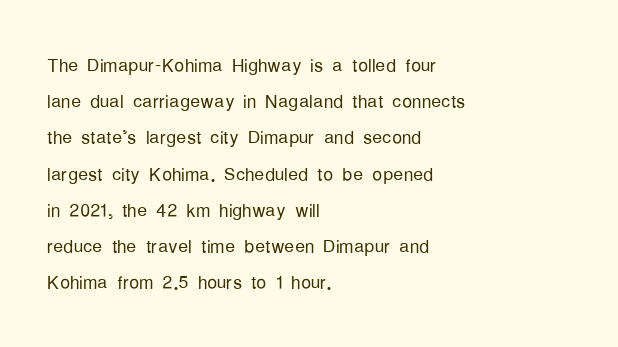
The image shows 25 px text type, upright; set left-aligned, normal line spacing (1.45x), normal letter spacing, not underlined.
